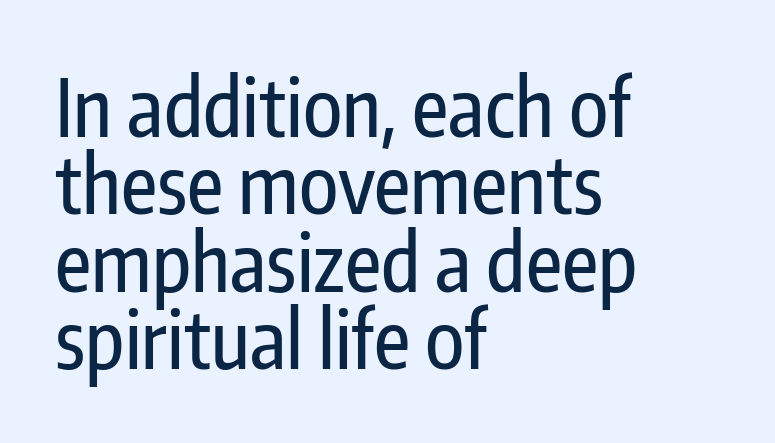
Q: Is the text italic (slanted)? A: No, it is upright.
Q: Is the typeface a serif or a sans-serif typeface? A: Sans-serif.
Q: Is the text underlined? A: No.
Q: How is the paragraph aligned? A: Left-aligned.
Q: Is the spacing between letters normal or unusually wide? A: Normal.
Q: Is the spacing between lines tight, normal or loose? A: Tight.
Q: Width (condensed, normal, or wide)? A: Condensed.
Q: Stroke contrast? A: Low.
Q: x-height? A: Medium.
Q: Monospaced? A: No.
